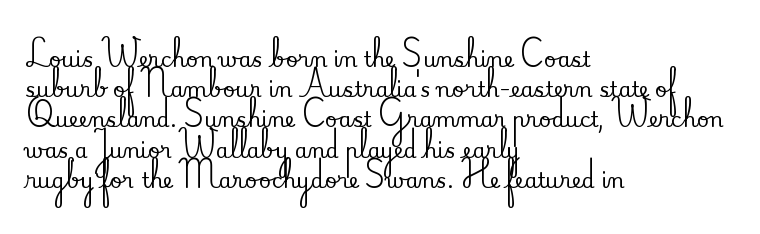
Q: Is the text italic (slanted)? A: No, it is upright.
Q: Is the text underlined? A: No.
Q: How is the paragraph aligned? A: Left-aligned.
Q: Is the spacing between letters normal or unusually wide? A: Normal.
Q: Is the spacing between lines tight, normal or loose? A: Normal.
